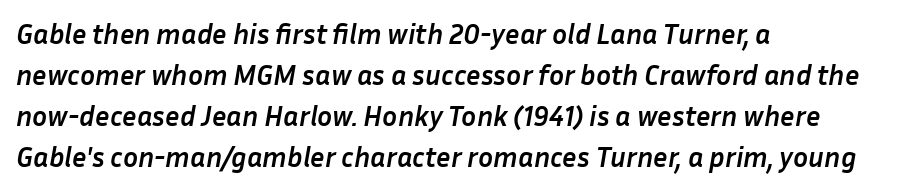
{"italic": "yes", "lean": "right", "slant_degrees": 10, "bold": "yes", "weight": "semibold", "width": "normal", "stroke_contrast": "low", "x_height": "medium", "monospaced": "no", "underline": "no", "align": "left", "line_spacing": "normal", "line_spacing_ratio": 1.47, "letter_spacing": "normal", "letter_spacing_em": 0.0, "glyph_px": 28}
